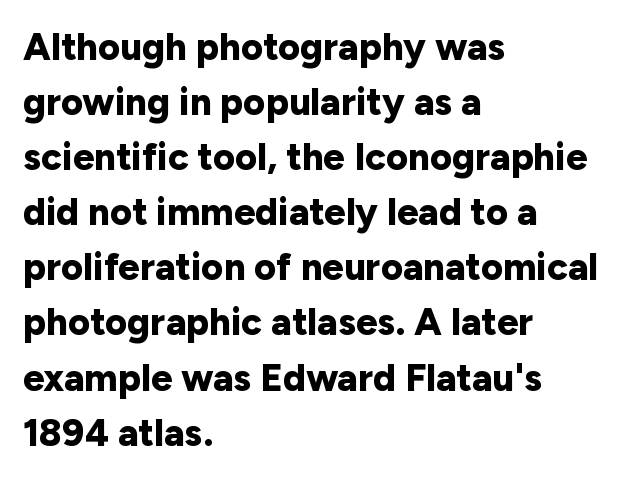
{"serif": "no", "italic": "no", "bold": "yes", "weight": "bold", "width": "normal", "stroke_contrast": "low", "x_height": "medium", "monospaced": "no", "underline": "no", "align": "left", "line_spacing": "normal", "line_spacing_ratio": 1.45, "letter_spacing": "normal", "letter_spacing_em": 0.0, "glyph_px": 38}
